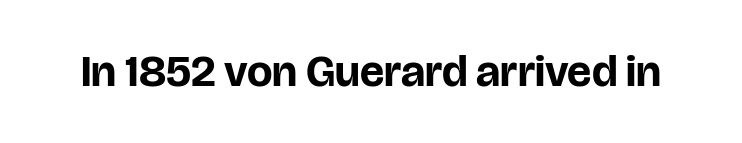
Q: Is the text bold? A: Yes.
Q: Is the text italic (slanted)? A: No, it is upright.
Q: Is the typeface a serif or a sans-serif typeface? A: Sans-serif.
Q: Is the text underlined? A: No.
Q: Is the spacing between letters normal or unusually wide? A: Normal.
Q: Width (condensed, normal, or wide)? A: Normal.
Q: Stroke contrast? A: Low.
Q: x-height? A: Large.
Q: Monospaced? A: No.
